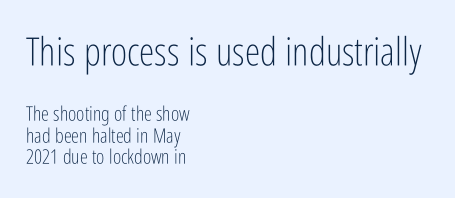
Q: Is the text bold? A: No.
Q: Is the text italic (slanted)? A: No, it is upright.
Q: Is the typeface a serif or a sans-serif typeface? A: Sans-serif.
Q: Is the text underlined? A: No.
Q: How is the paragraph aligned? A: Left-aligned.
Q: Is the spacing between letters normal or unusually wide? A: Normal.
Q: Is the spacing between lines tight, normal or loose? A: Tight.
Q: Which block of text is set in a larger size, the first (top) or the second (bottom)? A: The first (top) one.
Q: Width (condensed, normal, or wide)? A: Condensed.
Q: Stroke contrast? A: Low.
Q: x-height? A: Medium.
Q: Monospaced? A: No.
